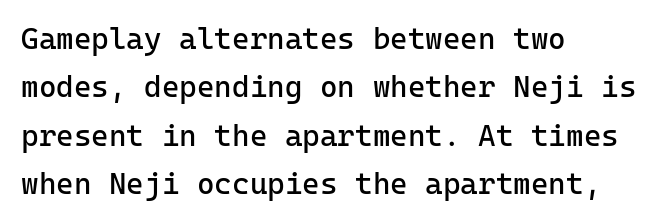
{"serif": "no", "italic": "no", "bold": "no", "weight": "regular", "width": "normal", "stroke_contrast": "low", "x_height": "medium", "monospaced": "yes", "underline": "no", "align": "left", "line_spacing": "normal", "line_spacing_ratio": 1.61, "letter_spacing": "normal", "letter_spacing_em": 0.0, "glyph_px": 30}
